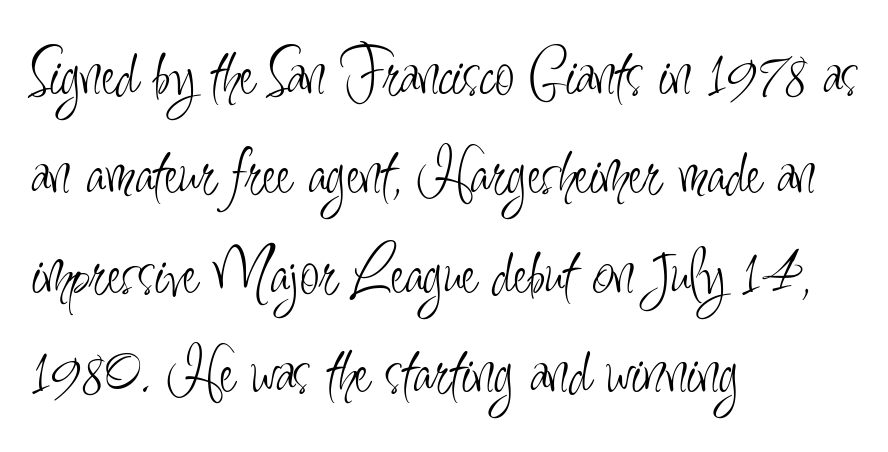
The paragraph has a hard left edge and a soft right edge. Between one letter and the next there's only the usual sliver of space. A light-to-regular cut is what we see here.
